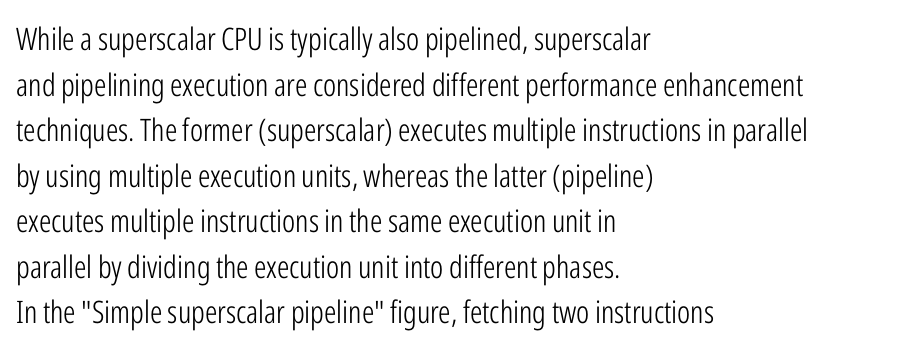
A typesetter would call this leading conventional body-copy spacing. Each letter's strokes conclude bluntly, with no projecting serifs. Unmarked baselines from the first word to the last. Character widths vary here, with narrow letters taking less room than wide ones. Weight class: somewhere from thin through regular.
